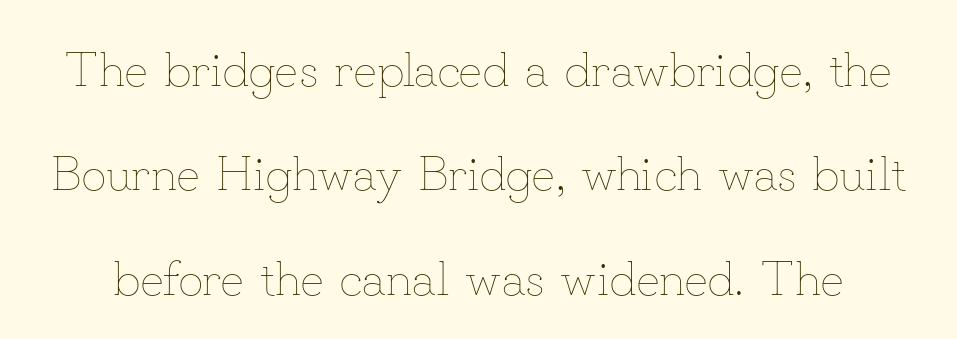
Q: Is the text bold? A: No.
Q: Is the text italic (slanted)? A: No, it is upright.
Q: Is the text underlined? A: No.
Q: Is the spacing between letters normal or unusually wide? A: Normal.
Q: Is the spacing between lines tight, normal or loose? A: Loose.
Q: Width (condensed, normal, or wide)? A: Normal.
Q: Stroke contrast? A: Low.
Q: x-height? A: Small.
Q: Monospaced? A: No.
